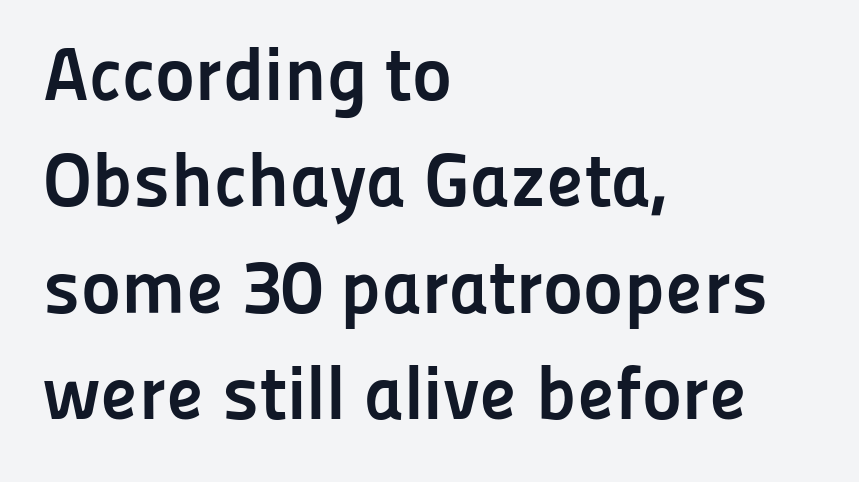
The image shows 76 px semibold sans-serif type, upright; set left-aligned, normal line spacing (1.4x), normal letter spacing, not underlined; low stroke contrast and a medium x-height.
